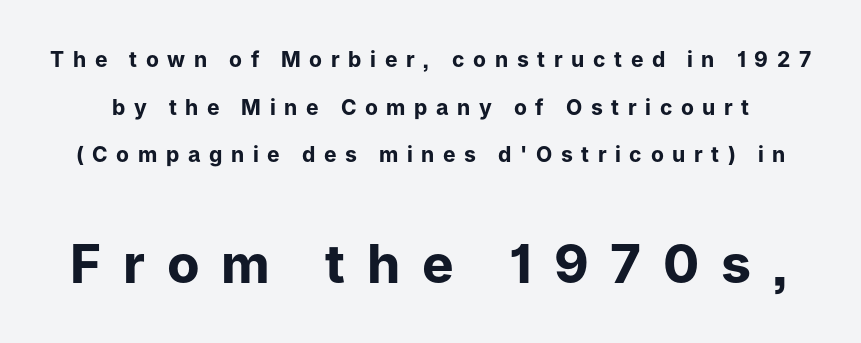
The image shows 53 px bold sans-serif type, upright; set loose line spacing (2.27x), unusually wide letter spacing (+0.41 em), not underlined; the second (bottom) block is 2.52x larger; low stroke contrast and a medium x-height.
